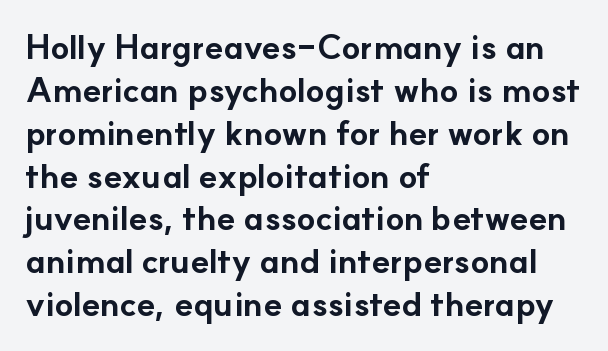
Q: Is the text bold? A: Yes.
Q: Is the text italic (slanted)? A: No, it is upright.
Q: Is the typeface a serif or a sans-serif typeface? A: Sans-serif.
Q: Is the text underlined? A: No.
Q: How is the paragraph aligned? A: Left-aligned.
Q: Is the spacing between letters normal or unusually wide? A: Normal.
Q: Is the spacing between lines tight, normal or loose? A: Normal.
Q: Width (condensed, normal, or wide)? A: Normal.
Q: Stroke contrast? A: Low.
Q: x-height? A: Small.
Q: Monospaced? A: No.
